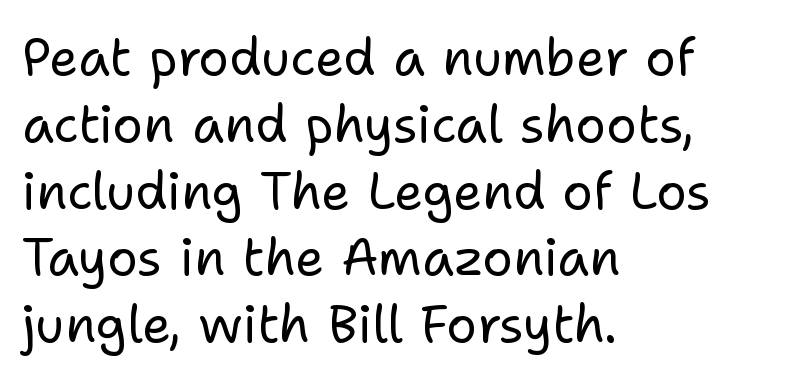
Check the space under the baseline: it is left empty. Each word holds together tightly as a unit, with standard inter-letter gaps. Casual observation: everything's shoved over to the left. The characters are drawn with everyday or finer stroke widths.
